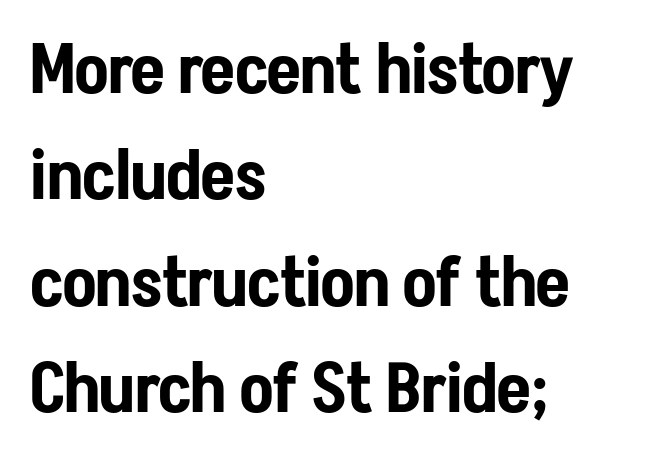
Proportional: the letters do not fall into vertical columns. Letter spacing: default. Posture: upright roman. Is there much room between lines? A standard amount, neither cramped nor airy. Which margin do the lines hug? The left one — the right edge is uneven. Look at the bottom of the vertical strokes: they stop flat, with no serifs.
